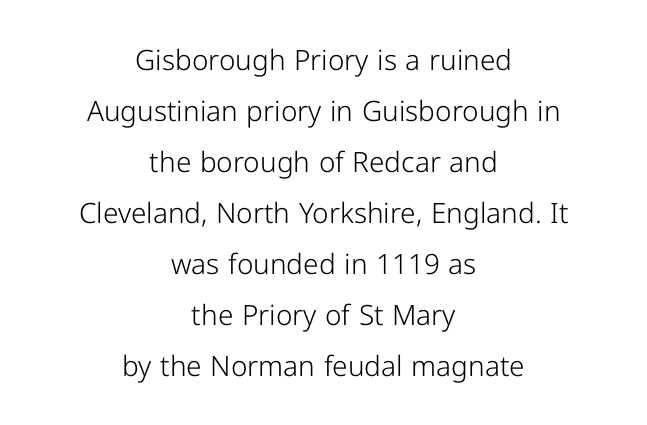
The image shows 28 px light sans-serif type, upright; set centered, line spacing 1.82x, normal letter spacing, not underlined; low stroke contrast and a medium x-height.
